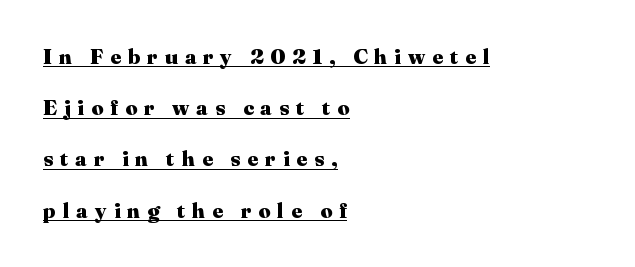
{"italic": "no", "bold": "yes", "underline": "yes", "align": "left", "line_spacing": "loose", "line_spacing_ratio": 2.44, "letter_spacing": "wide", "letter_spacing_em": 0.33, "glyph_px": 21}
